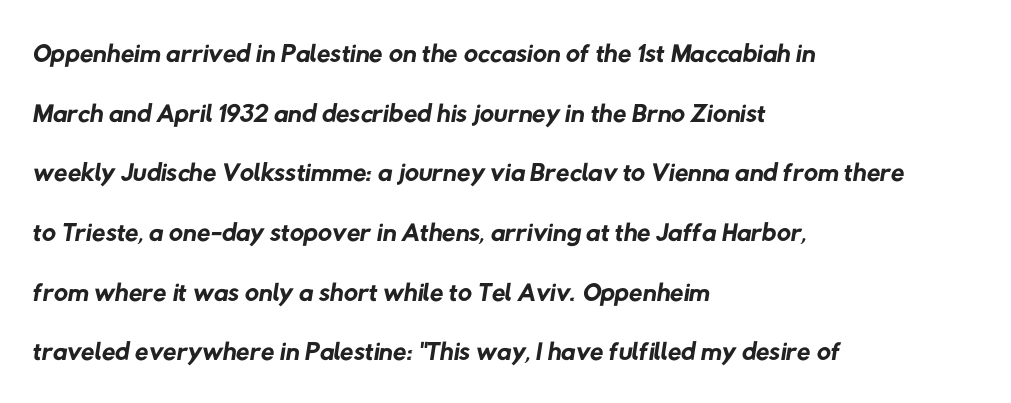
Descenders hang freely into open space. No heavy texture on the line: the type isn't bold. This rendering employs a face without finishing strokes, i.e., a sans-serif. If you measured baseline to baseline, you'd find a middling distance.
